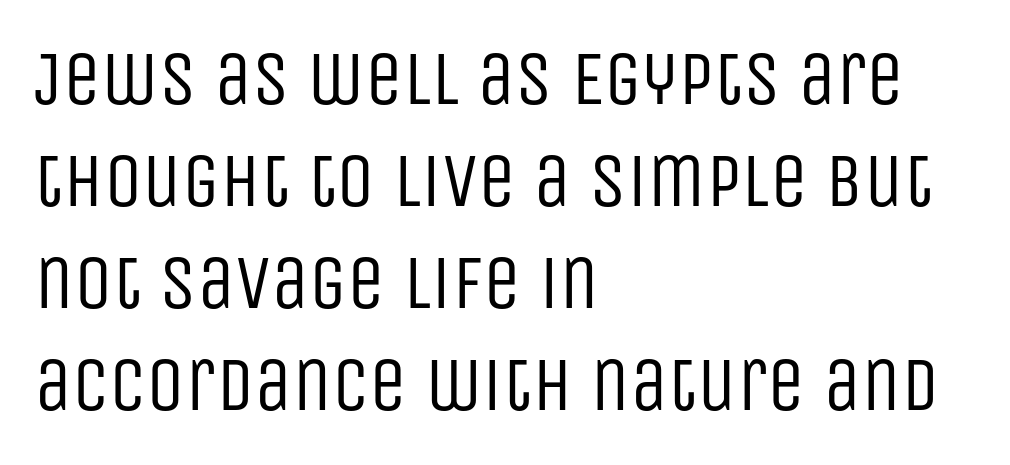
A classic flush-left, rag-right setting is used for this passage. Ordinary non-slanted type is in use. Stems and bowls with no extra thickness — not bold. This sample has the flowing, uneven cadence of proportional lettering. In terms of letterspacing, this is plain default setting.
